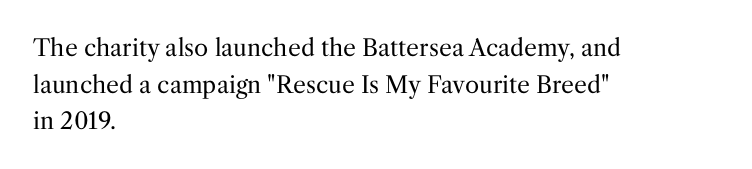
{"italic": "no", "bold": "no", "underline": "no", "align": "left", "line_spacing": "normal", "line_spacing_ratio": 1.59, "letter_spacing": "normal", "letter_spacing_em": 0.0, "glyph_px": 23}
